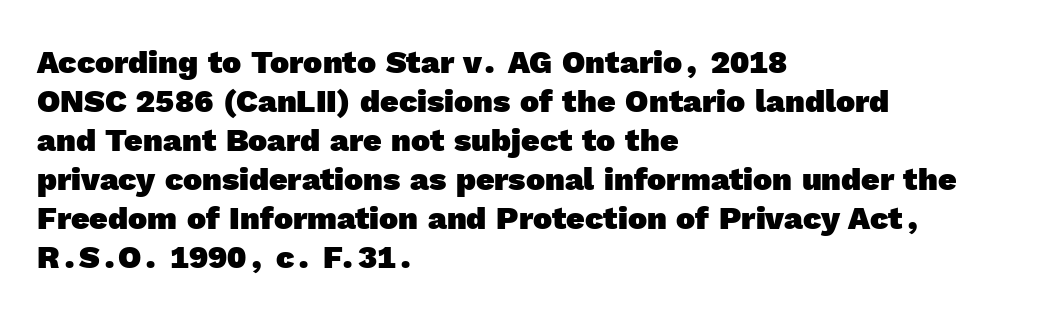
Q: Is the text bold? A: Yes.
Q: Is the typeface a serif or a sans-serif typeface? A: Sans-serif.
Q: Is the text underlined? A: No.
Q: How is the paragraph aligned? A: Left-aligned.
Q: Is the spacing between letters normal or unusually wide? A: Normal.
Q: Width (condensed, normal, or wide)? A: Normal.
Q: x-height? A: Medium.
Q: Monospaced? A: No.
